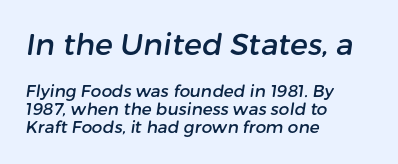
{"serif": "no", "width": "normal", "stroke_contrast": "low", "x_height": "medium", "monospaced": "no", "underline": "no", "align": "left", "line_spacing": "tight", "line_spacing_ratio": 1.05, "letter_spacing": "normal", "letter_spacing_em": 0.0, "larger_block": "first", "size_ratio": 1.76, "glyph_px": 30}
